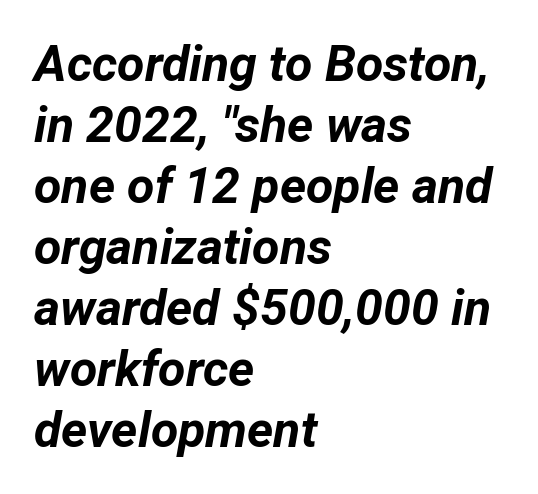
Q: Is the text bold? A: Yes.
Q: Is the text italic (slanted)? A: Yes, it leans right by about 12 degrees.
Q: Is the text underlined? A: No.
Q: How is the paragraph aligned? A: Left-aligned.
Q: Is the spacing between letters normal or unusually wide? A: Normal.
Q: Width (condensed, normal, or wide)? A: Normal.
Q: Stroke contrast? A: Low.
Q: x-height? A: Medium.
Q: Monospaced? A: No.
